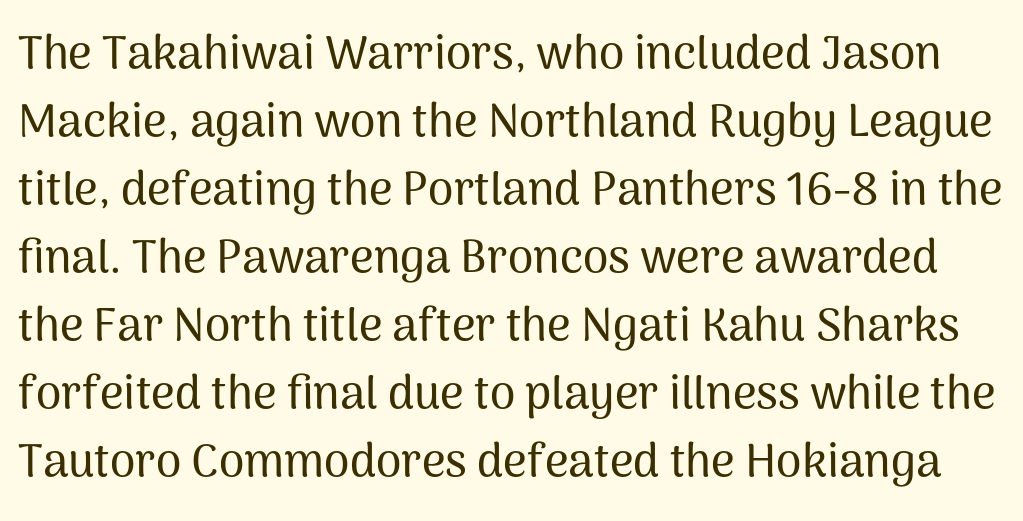
{"serif": "no", "italic": "no", "width": "normal", "stroke_contrast": "medium", "x_height": "medium", "monospaced": "no", "underline": "no", "line_spacing": "normal", "line_spacing_ratio": 1.48, "letter_spacing": "normal", "letter_spacing_em": 0.0, "glyph_px": 46}
